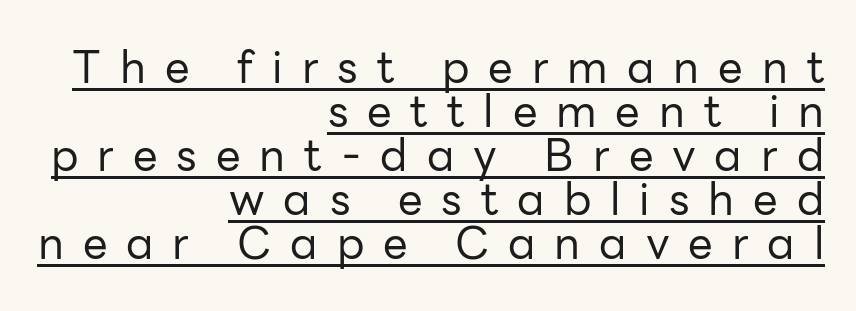
Q: Is the text bold? A: No.
Q: Is the text italic (slanted)? A: No, it is upright.
Q: Is the typeface a serif or a sans-serif typeface? A: Sans-serif.
Q: Is the text underlined? A: Yes.
Q: How is the paragraph aligned? A: Right-aligned.
Q: Is the spacing between letters normal or unusually wide? A: Unusually wide.
Q: Is the spacing between lines tight, normal or loose? A: Tight.
Q: Width (condensed, normal, or wide)? A: Normal.
Q: Stroke contrast? A: Low.
Q: x-height? A: Medium.
Q: Monospaced? A: No.
